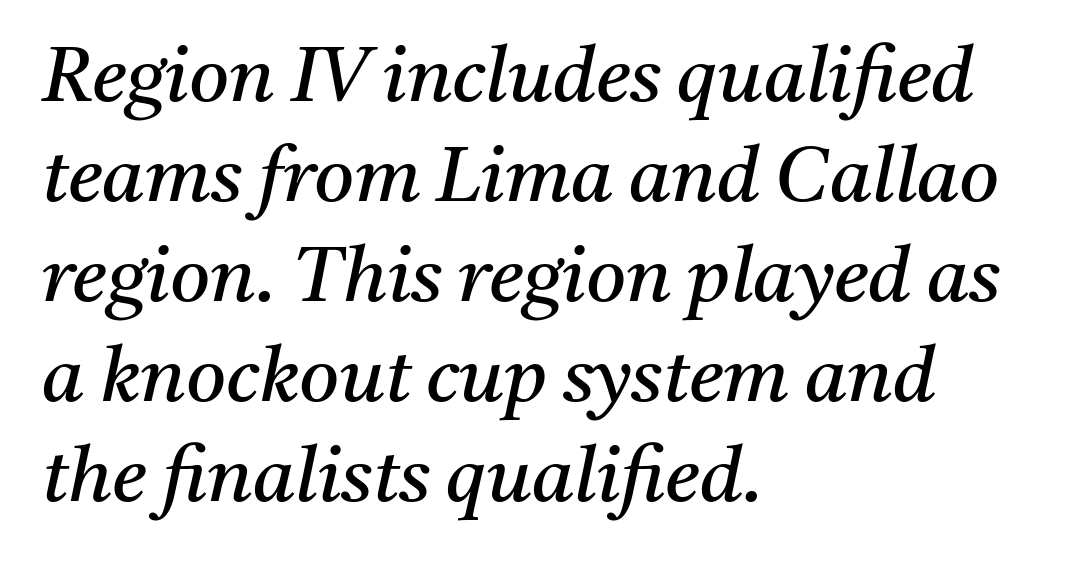
The image shows 77 px regular-weight serif type, italic (leaning right); set left-aligned, normal line spacing (1.3x), normal letter spacing, not underlined; medium stroke contrast and a medium x-height.
